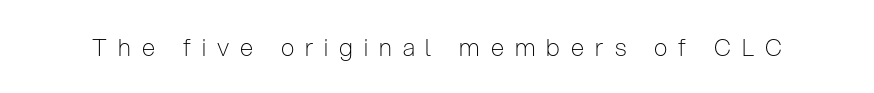
Q: Is the text bold? A: No.
Q: Is the text italic (slanted)? A: No, it is upright.
Q: Is the text underlined? A: No.
Q: Is the spacing between letters normal or unusually wide? A: Unusually wide.
